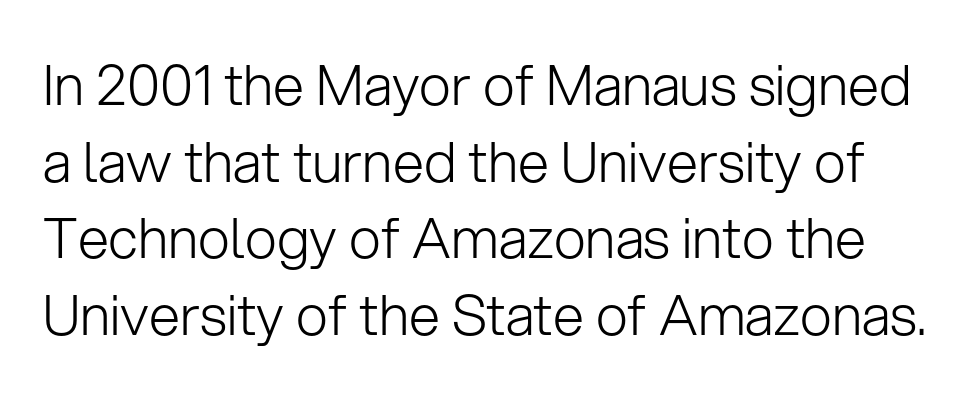
The image shows 56 px light sans-serif type, upright; set normal line spacing (1.37x), normal letter spacing, not underlined; low stroke contrast and a medium x-height.
